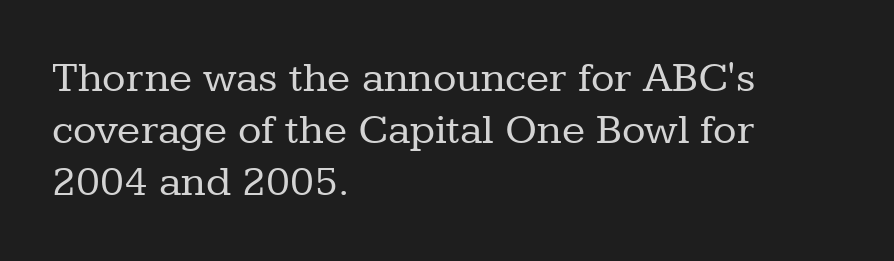
The image shows 43 px regular-weight serif type, upright; set left-aligned, line spacing 1.21x, normal letter spacing, not underlined; low stroke contrast and a medium x-height.
